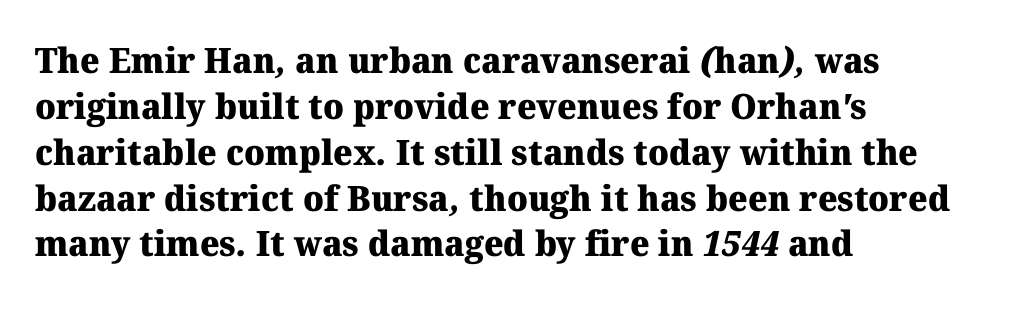
{"serif": "yes", "bold": "yes", "weight": "heavy", "width": "normal", "stroke_contrast": "medium", "x_height": "medium", "monospaced": "no", "underline": "no", "align": "left", "line_spacing": "normal", "line_spacing_ratio": 1.31, "letter_spacing": "normal", "letter_spacing_em": 0.0, "glyph_px": 35}
